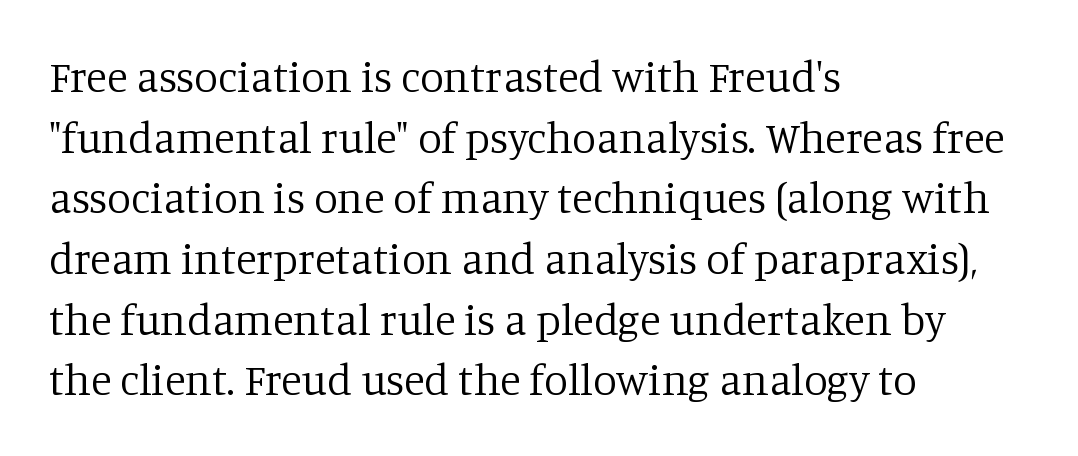
Check the space under the baseline: it is left empty. Compared with a typical body face, this is equally light or lighter still. Italic: no, the glyphs are upright roman. The ragged edge is on the right, which tells us the setting is flush left. A typesetter would call this leading conventional body-copy spacing.
